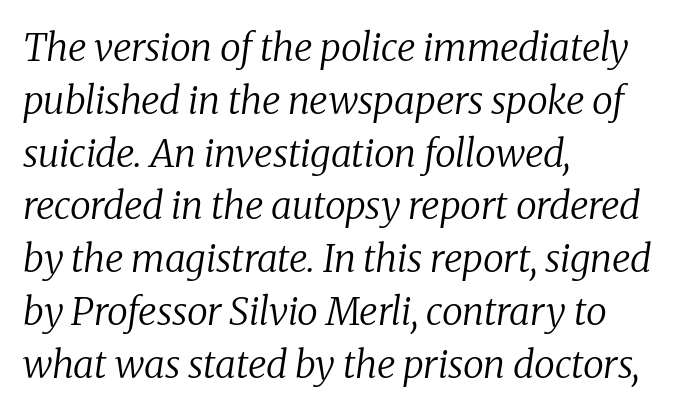
The image shows 38 px regular-weight serif type, italic (leaning right); set left-aligned, normal line spacing (1.39x), normal letter spacing, not underlined; low stroke contrast and a medium x-height.
